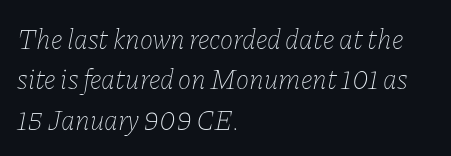
Each letter keeps its own natural width here, so spacing adapts to shape. Short note: letters normally spaced. The face looks like a standard text weight, possibly lighter. Compared with a centered layout, this one pins lines to the left instead. Quick note: interline space is typical. The foot of each line stays bare and open.
